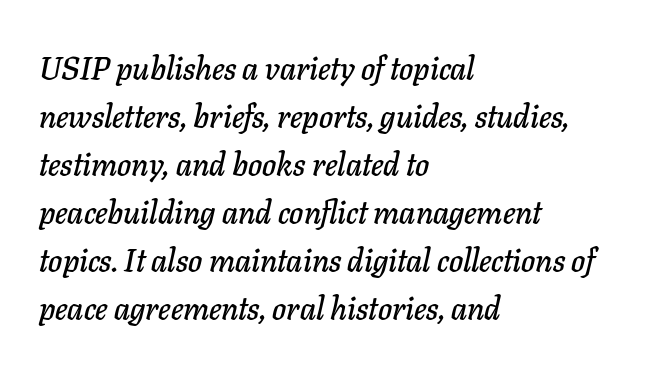
In terms of leading, this rendering sits right in the middle. Honestly, there is no underline to notice here at all. Varying glyph widths throughout — classic text-font behaviour. Inter-character spacing is left at the font's built-in metrics. Italic? Definitely — the glyphs are oblique.
